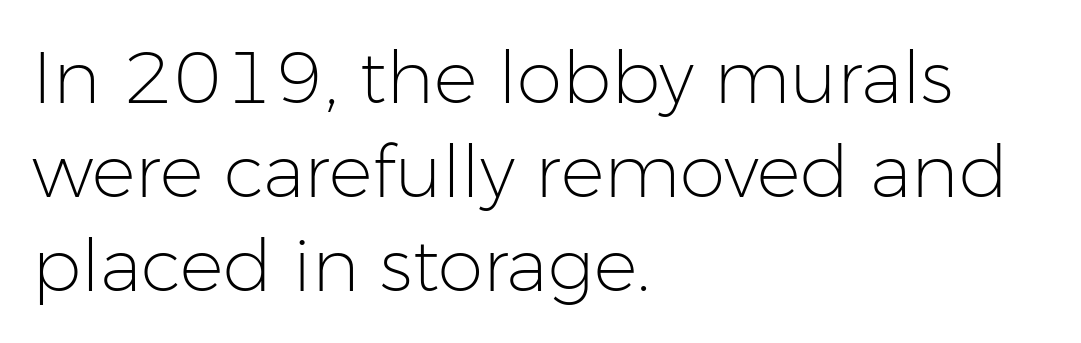
Does the type have serifs? No, each stem ends abruptly. Words float on clear page, feet unadorned. Each new line begins a customary step beneath the previous one. Each letter keeps its own natural width here, so spacing adapts to shape.
